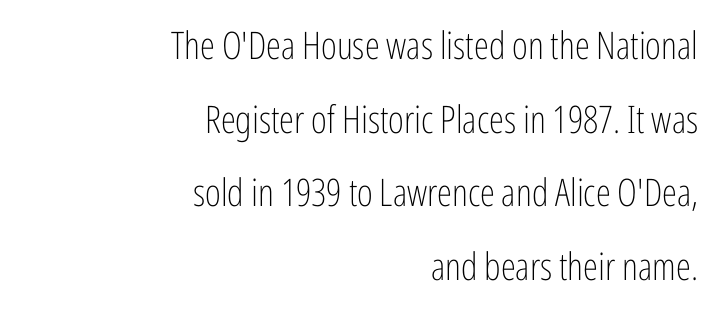
The strip under each line holds only bare page. Notice how the passage keeps a crisp vertical edge on the right only. How are the letters spaced? Ordinarily, with no added tracking. Classification — sans serif.
